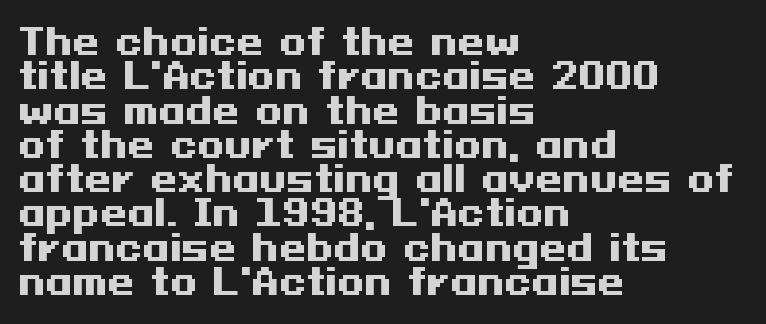
If you drew a ruler down the left edge, every line would touch it. Does the type have serifs? No, each stem ends abruptly. Look at the tracking — it's just the regular setting, nothing added. The designer dialed line spacing down below the default.
